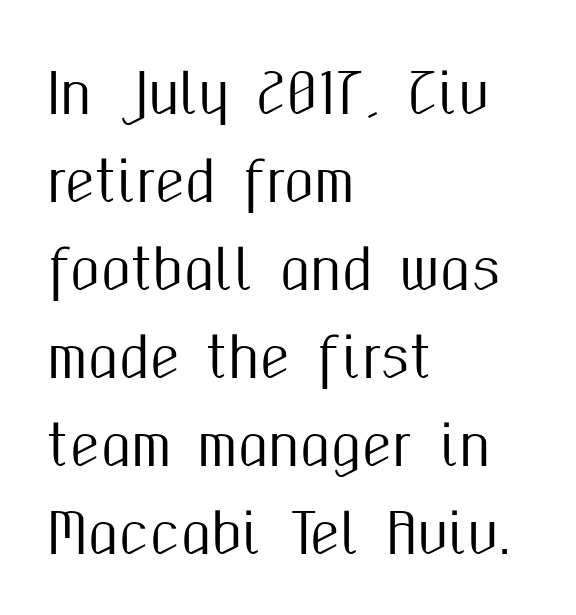
{"serif": "no", "italic": "no", "width": "condensed", "stroke_contrast": "medium", "x_height": "medium", "monospaced": "no", "underline": "no", "align": "left", "line_spacing": "normal", "line_spacing_ratio": 1.6, "letter_spacing": "normal", "letter_spacing_em": 0.0, "glyph_px": 55}
